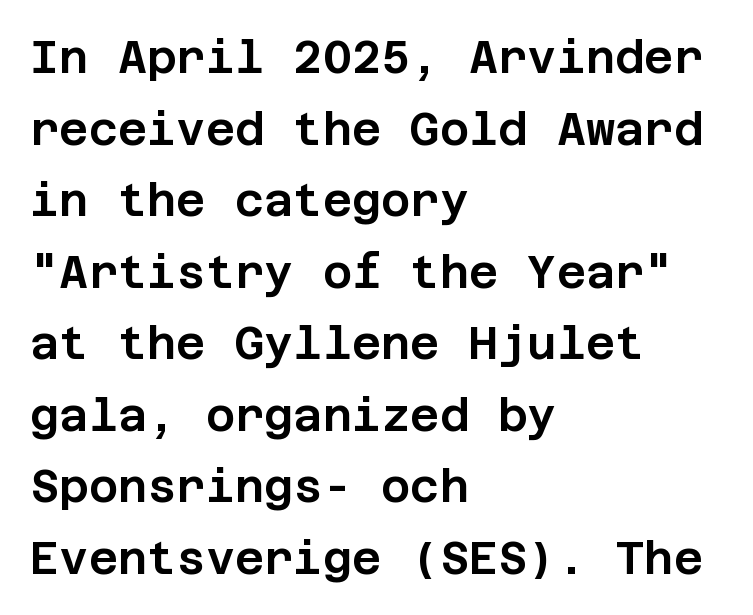
Q: Is the text italic (slanted)? A: No, it is upright.
Q: Is the typeface a serif or a sans-serif typeface? A: Sans-serif.
Q: Is the text underlined? A: No.
Q: How is the paragraph aligned? A: Left-aligned.
Q: Is the spacing between letters normal or unusually wide? A: Normal.
Q: Is the spacing between lines tight, normal or loose? A: Normal.
Q: Width (condensed, normal, or wide)? A: Normal.
Q: Stroke contrast? A: Low.
Q: x-height? A: Large.
